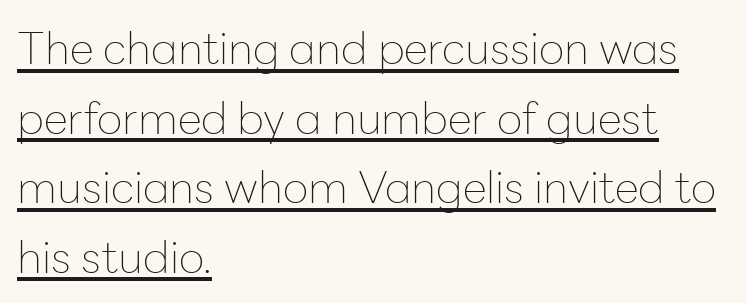
The characters are drawn with everyday or finer stroke widths. The letters advance in unequal steps, a hallmark of proportional type. A classic flush-left, rag-right setting is used for this passage. Nothing unusual about the tracking: characters are spaced as the font intends. Interline gaps are of average width in this sample. Underlining? Definitely there.
